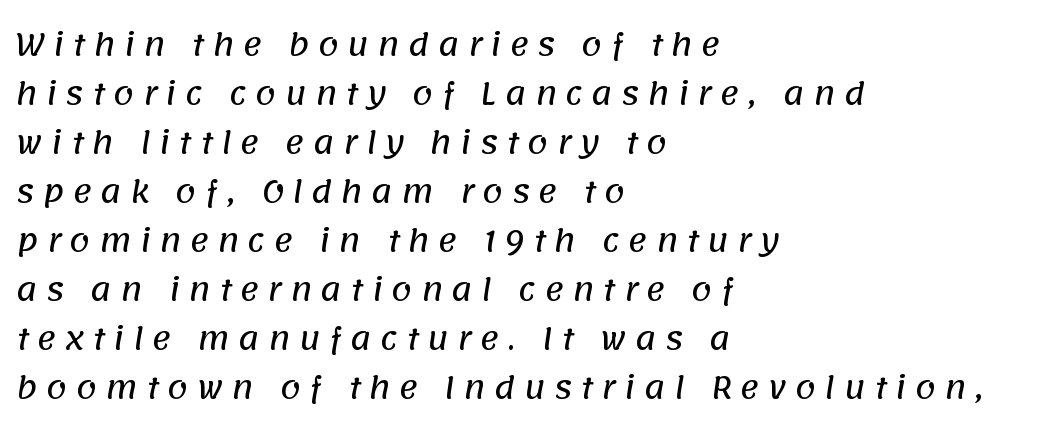
These lines stack with their left ends in a neat column. Short note: letters widely spaced. The letters advance in unequal steps, a hallmark of proportional type. The rendering shows plain stroke endings on the letterforms — a sans-serif design. Each new line begins a customary step beneath the previous one. Honestly, there is no underline to notice here at all.
